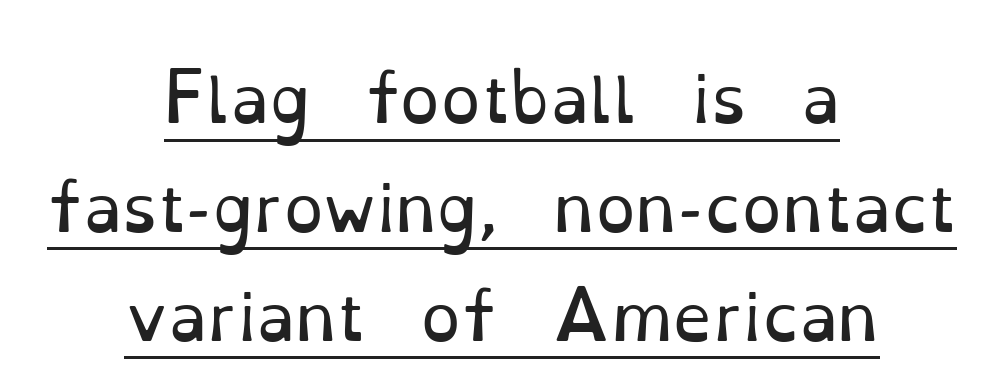
Q: Is the text bold? A: No.
Q: Is the text italic (slanted)? A: No, it is upright.
Q: Is the typeface a serif or a sans-serif typeface? A: Serif.
Q: Is the text underlined? A: Yes.
Q: How is the paragraph aligned? A: Centered.
Q: Is the spacing between letters normal or unusually wide? A: Normal.
Q: Is the spacing between lines tight, normal or loose? A: Normal.
Q: Width (condensed, normal, or wide)? A: Normal.
Q: Stroke contrast? A: Low.
Q: x-height? A: Small.
Q: Monospaced? A: No.
